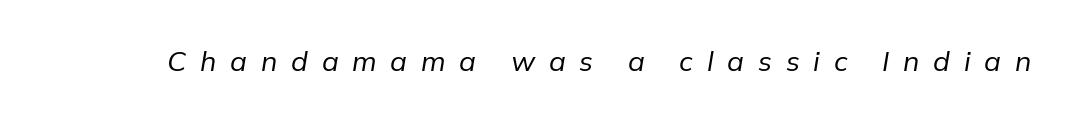
{"italic": "yes", "lean": "right", "slant_degrees": 9, "bold": "no", "weight": "regular", "width": "normal", "stroke_contrast": "low", "x_height": "medium", "monospaced": "no", "underline": "no", "letter_spacing": "wide", "letter_spacing_em": 0.49, "glyph_px": 28}
